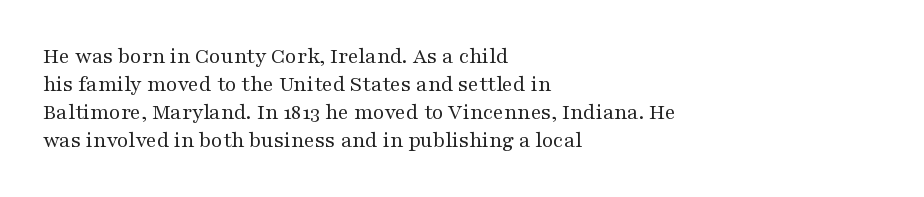
Q: Is the text bold? A: No.
Q: Is the text italic (slanted)? A: No, it is upright.
Q: Is the text underlined? A: No.
Q: How is the paragraph aligned? A: Left-aligned.
Q: Is the spacing between letters normal or unusually wide? A: Normal.
Q: Is the spacing between lines tight, normal or loose? A: Normal.
